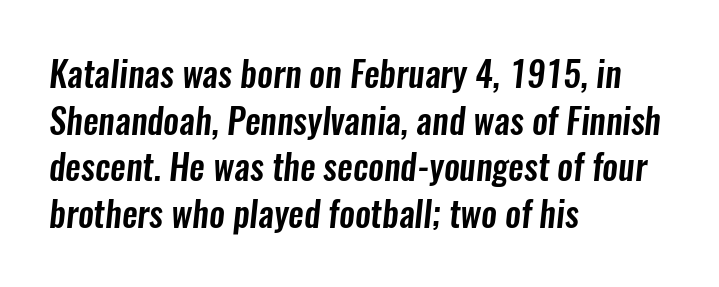
The image shows 35 px condensed sans-serif type; set left-aligned, normal line spacing (1.33x), normal letter spacing, not underlined; low stroke contrast and a medium x-height.
